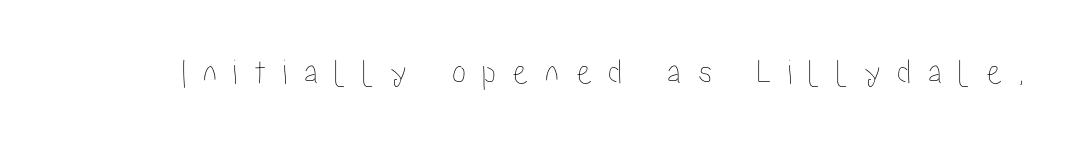
{"italic": "no", "width": "condensed", "stroke_contrast": "low", "x_height": "medium", "monospaced": "no", "underline": "no", "letter_spacing": "wide", "letter_spacing_em": 0.45, "glyph_px": 36}
